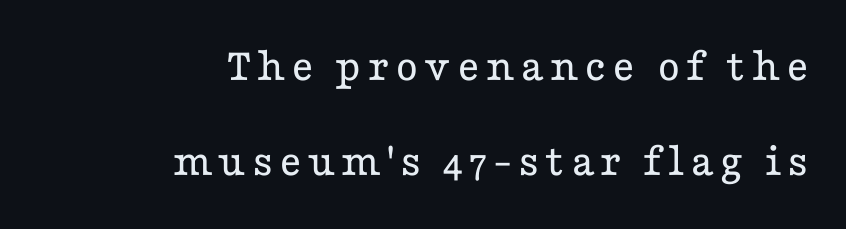
Q: Is the text bold? A: No.
Q: Is the text italic (slanted)? A: No, it is upright.
Q: Is the typeface a serif or a sans-serif typeface? A: Serif.
Q: Is the text underlined? A: No.
Q: How is the paragraph aligned? A: Right-aligned.
Q: Is the spacing between lines tight, normal or loose? A: Loose.
Q: Width (condensed, normal, or wide)? A: Wide.
Q: Stroke contrast? A: Low.
Q: x-height? A: Medium.
Q: Monospaced? A: No.
